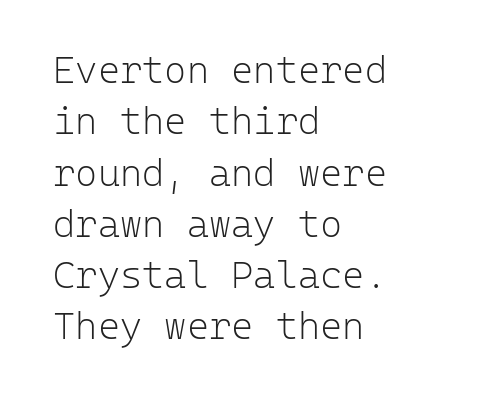
Vertical strokes here are truly vertical. All the whitespace from short lines collects on the right. This is sans-serif lettering, the kind often seen on screens and signage. Nobody drew a line under any word here. Inter-character spacing is left at the font's built-in metrics.
